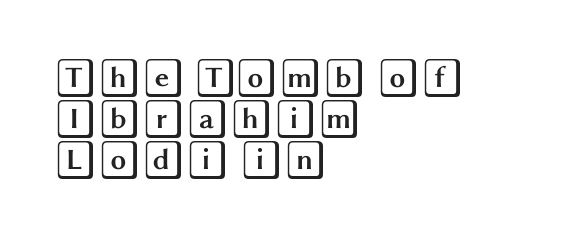
Q: Is the text italic (slanted)? A: No, it is upright.
Q: Is the text underlined? A: No.
Q: How is the paragraph aligned? A: Left-aligned.
Q: Is the spacing between letters normal or unusually wide? A: Normal.
Q: Is the spacing between lines tight, normal or loose? A: Tight.
Q: Width (condensed, normal, or wide)? A: Wide.
Q: x-height? A: Large.
